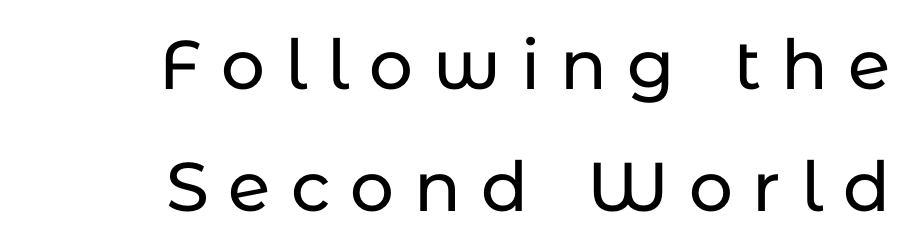
The passage shown is typed in a proportional face where columns would drift. Where is the straight margin? On the right. Observe the absence of serifs on each vertical stroke in this sample. This rendering widens character spacing well past its baseline value. The foot of each line stays bare and open.
